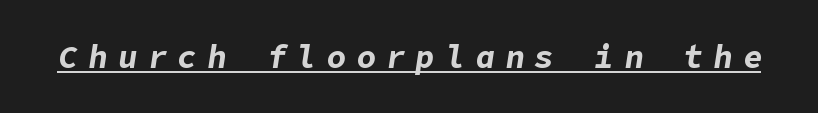
Q: Is the text bold? A: Yes.
Q: Is the text italic (slanted)? A: Yes, it leans right by about 9 degrees.
Q: Is the text underlined? A: Yes.
Q: Is the spacing between letters normal or unusually wide? A: Unusually wide.
Q: Width (condensed, normal, or wide)? A: Normal.
Q: Stroke contrast? A: Low.
Q: x-height? A: Medium.
